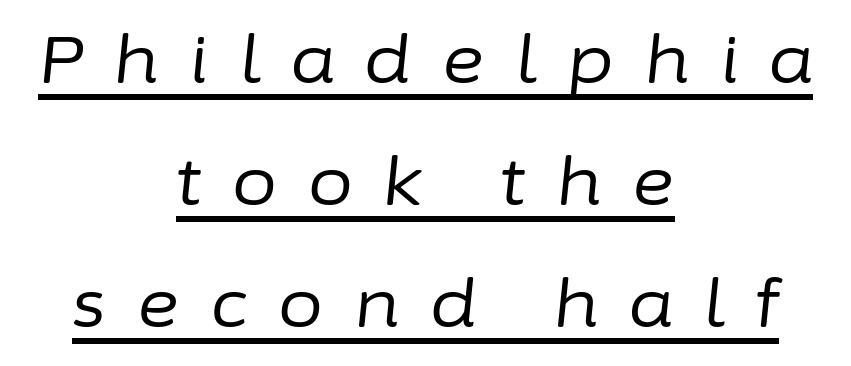
The image shows 65 px regular-weight type, italic (leaning right); set centered, line spacing 1.88x, unusually wide letter spacing (+0.47 em), underlined; low stroke contrast and a medium x-height.
